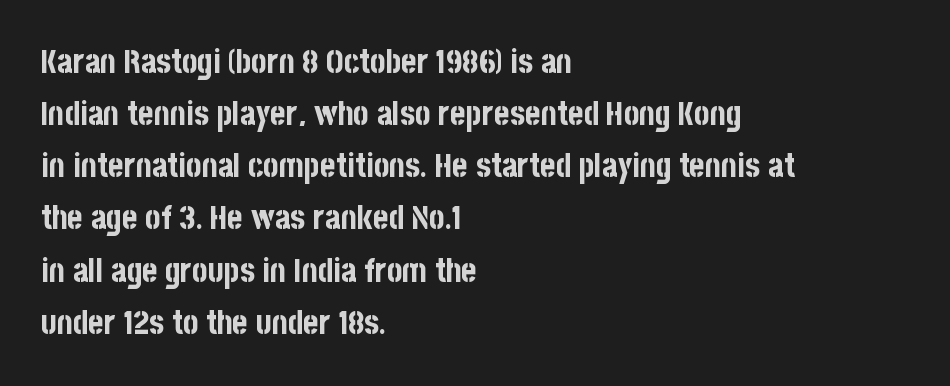
Q: Is the text bold? A: Yes.
Q: Is the text italic (slanted)? A: No, it is upright.
Q: Is the typeface a serif or a sans-serif typeface? A: Sans-serif.
Q: Is the text underlined? A: No.
Q: How is the paragraph aligned? A: Left-aligned.
Q: Is the spacing between letters normal or unusually wide? A: Normal.
Q: Is the spacing between lines tight, normal or loose? A: Normal.
Q: Width (condensed, normal, or wide)? A: Condensed.
Q: Stroke contrast? A: Low.
Q: x-height? A: Large.
Q: Monospaced? A: No.
